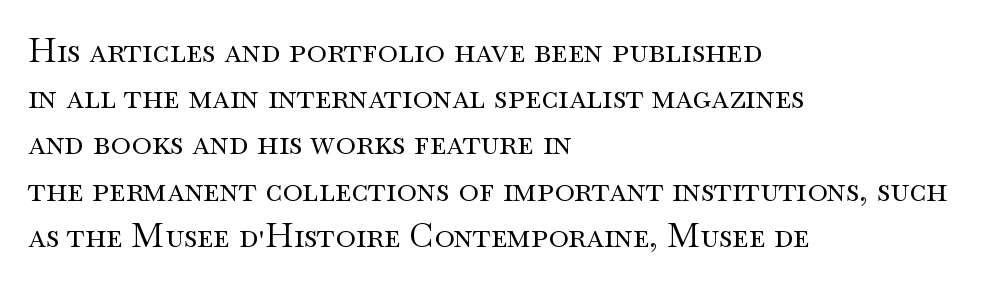
Q: Is the text bold? A: No.
Q: Is the text italic (slanted)? A: No, it is upright.
Q: Is the typeface a serif or a sans-serif typeface? A: Serif.
Q: Is the text underlined? A: No.
Q: How is the paragraph aligned? A: Left-aligned.
Q: Is the spacing between letters normal or unusually wide? A: Normal.
Q: Is the spacing between lines tight, normal or loose? A: Normal.
Q: Width (condensed, normal, or wide)? A: Wide.
Q: Stroke contrast? A: Medium.
Q: x-height? A: Small.
Q: Monospaced? A: No.
